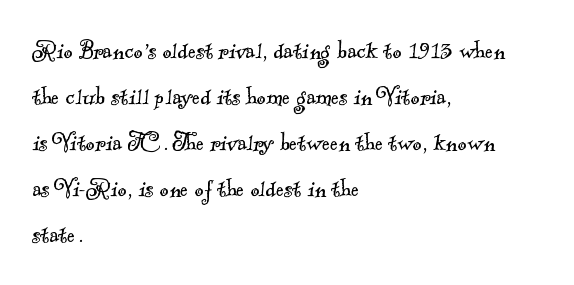
Words float on clear page, feet unadorned. Does the copy run flush right? No — it runs flush left. Is this a fixed-width face? No — the glyphs have proportional, varying widths. Interline gaps are of average width in this sample.
